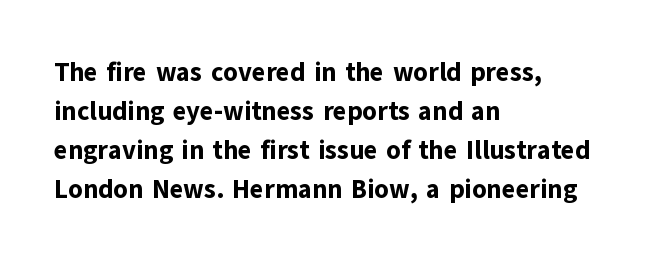
Successive baselines arrive at the customary interval. Nope, not italic — everything's standing straight. Stroke thickness is high; the sample reads as a true bold. Line starts are locked; line ends wander. Clear beneath every line of the passage. The line texture is even and compact thanks to regular tracking.
